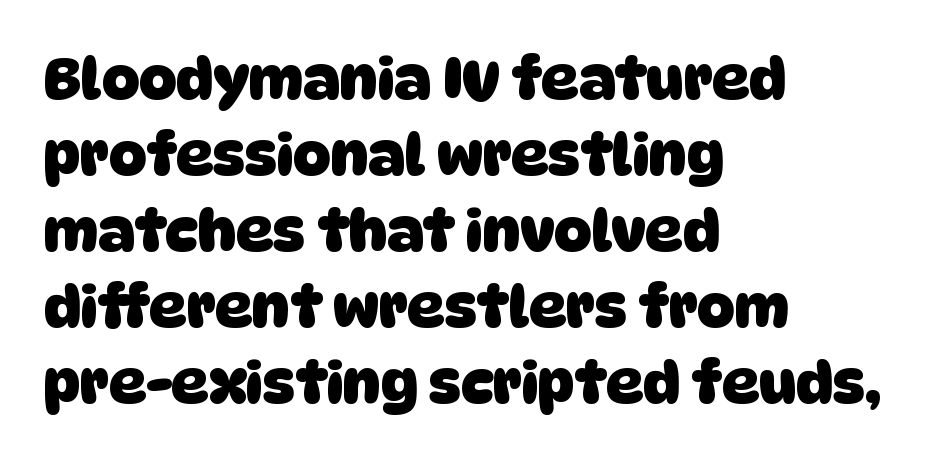
There is no visible air inserted between adjacent glyphs. The designer left line spacing at the default. Quick note: underline off. Bold? Absolutely — the strokes are thick and heavy. Each letter keeps its own natural width here, so spacing adapts to shape. These lines stack with their left ends in a neat column.
